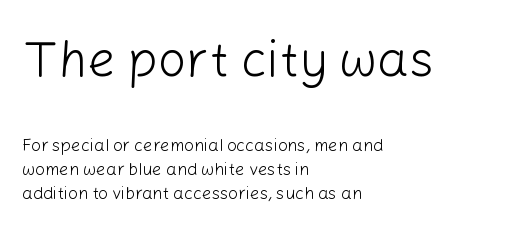
{"serif": "no", "italic": "no", "bold": "no", "weight": "light", "width": "normal", "stroke_contrast": "low", "x_height": "medium", "monospaced": "no", "underline": "no", "align": "left", "line_spacing": "normal", "line_spacing_ratio": 1.41, "letter_spacing": "normal", "letter_spacing_em": 0.0, "larger_block": "first", "size_ratio": 2.94, "glyph_px": 50}
